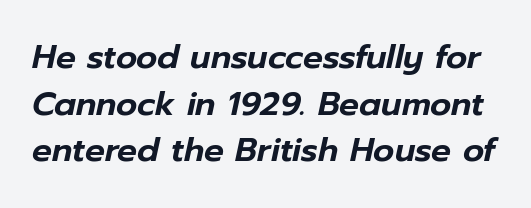
The image shows 33 px text type, italic (leaning right); set normal line spacing (1.41x), normal letter spacing, not underlined; low stroke contrast and a medium x-height.
